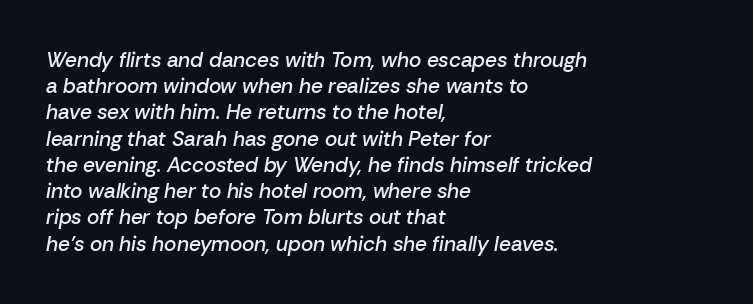
The image shows 21 px text type, italic (leaning right); set left-aligned, normal line spacing (1.25x), normal letter spacing, not underlined.
